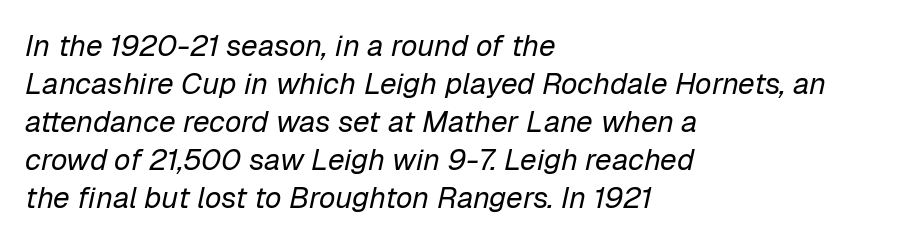
The image shows 30 px regular-weight type, italic (leaning right); set left-aligned, normal line spacing (1.27x), normal letter spacing, not underlined; low stroke contrast and a medium x-height.
